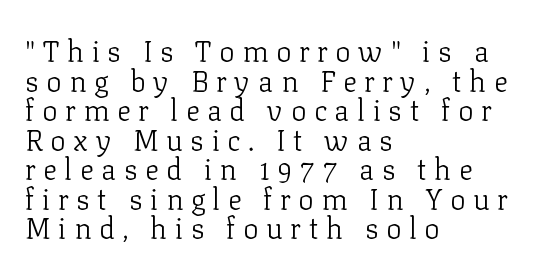
Q: Is the text bold? A: No.
Q: Is the text italic (slanted)? A: No, it is upright.
Q: Is the typeface a serif or a sans-serif typeface? A: Serif.
Q: Is the text underlined? A: No.
Q: How is the paragraph aligned? A: Left-aligned.
Q: Is the spacing between letters normal or unusually wide? A: Unusually wide.
Q: Is the spacing between lines tight, normal or loose? A: Tight.
Q: Width (condensed, normal, or wide)? A: Normal.
Q: Stroke contrast? A: Low.
Q: x-height? A: Medium.
Q: Monospaced? A: No.
